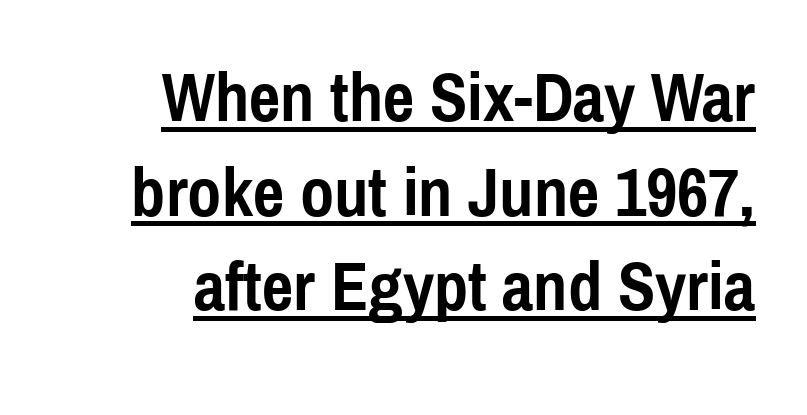
Think of a printed novel: that variable character pitch is what you see here. Compared with typical paragraphs, the rows here are spaced about the same. In terms of posture, this sample is upright. Chunky letters — that's bold for sure. Letter spacing: default. Classification — sans serif.
